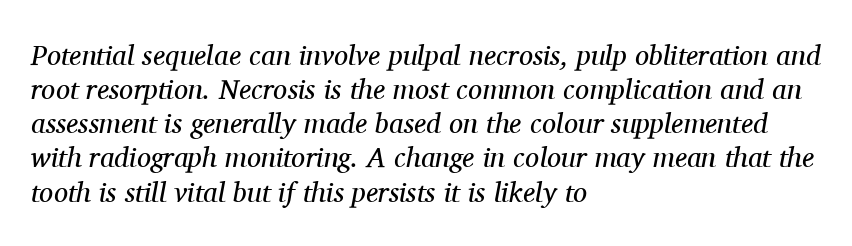
The image shows 28 px regular-weight serif type, italic (leaning right); set left-aligned, line spacing 1.22x, normal letter spacing, not underlined; medium stroke contrast and a medium x-height.
